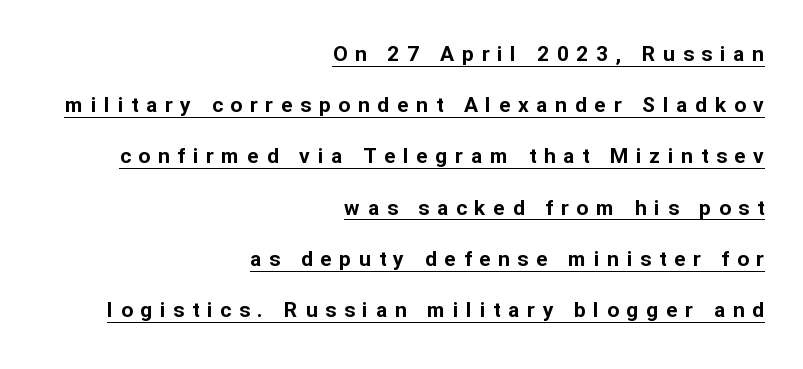
The vertical gap from one line to the next is large. Each glyph is drawn with heavy, bold strokes. Which margin do the lines hug? The right one — the left edge is uneven. The lettering stays uniformly vertical, giving the passage a roman look. There is plenty of visible air inserted between adjacent glyphs. The typesetter has applied underlining to the passage shown.
